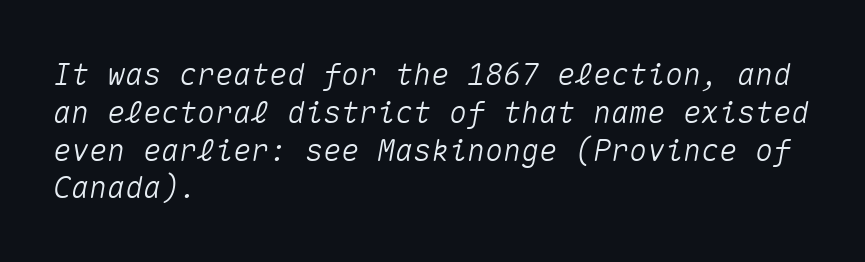
Looks like terminal output: every glyph gets an equal slot. Compared with ordinary roman type, these characters are visibly tilted. Line spacing here is normal. If you drew a ruler down the left edge, every line would touch it. Is the letter spacing exaggerated? No — it looks like the ordinary default.
